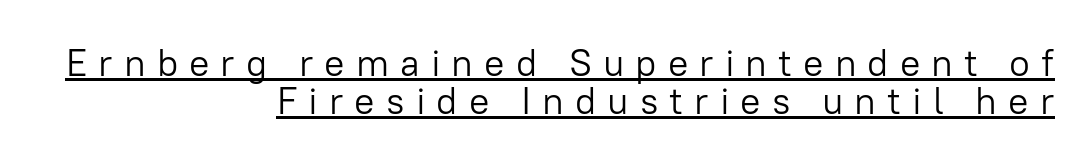
{"serif": "no", "italic": "no", "bold": "no", "weight": "light", "width": "normal", "stroke_contrast": "low", "x_height": "medium", "monospaced": "no", "underline": "yes", "align": "right", "line_spacing": "tight", "line_spacing_ratio": 1.01, "letter_spacing": "wide", "letter_spacing_em": 0.29, "glyph_px": 38}
